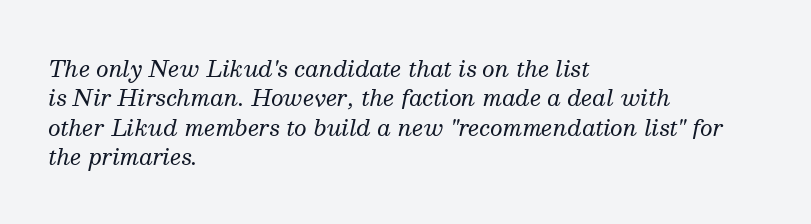
Q: Is the text bold? A: No.
Q: Is the text italic (slanted)? A: Yes, it leans right by about 13 degrees.
Q: Is the text underlined? A: No.
Q: How is the paragraph aligned? A: Left-aligned.
Q: Is the spacing between letters normal or unusually wide? A: Normal.
Q: Is the spacing between lines tight, normal or loose? A: Normal.
